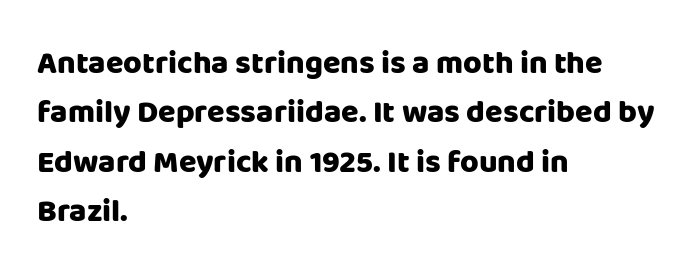
Q: Is the text bold? A: Yes.
Q: Is the text italic (slanted)? A: No, it is upright.
Q: Is the typeface a serif or a sans-serif typeface? A: Sans-serif.
Q: Is the text underlined? A: No.
Q: How is the paragraph aligned? A: Left-aligned.
Q: Is the spacing between letters normal or unusually wide? A: Normal.
Q: Is the spacing between lines tight, normal or loose? A: Normal.
Q: Width (condensed, normal, or wide)? A: Normal.
Q: Stroke contrast? A: Low.
Q: x-height? A: Large.
Q: Monospaced? A: No.
